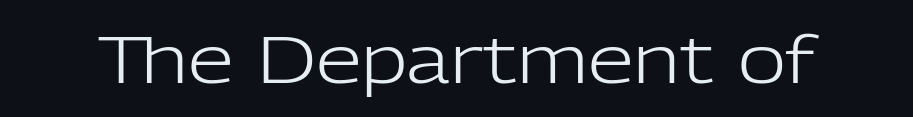
Type without underlining. Stem width sits at or under what a default text font uses. Think of a printed novel: that variable character pitch is what you see here. This is sans-serif lettering, the kind often seen on screens and signage.
